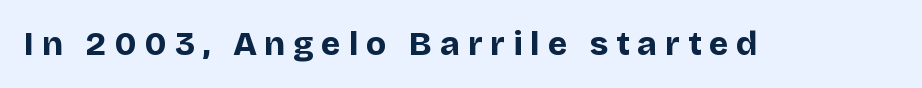
Q: Is the text bold? A: Yes.
Q: Is the text italic (slanted)? A: No, it is upright.
Q: Is the typeface a serif or a sans-serif typeface? A: Sans-serif.
Q: Is the text underlined? A: No.
Q: Is the spacing between letters normal or unusually wide? A: Unusually wide.
Q: Width (condensed, normal, or wide)? A: Normal.
Q: Stroke contrast? A: Low.
Q: x-height? A: Large.
Q: Monospaced? A: No.
